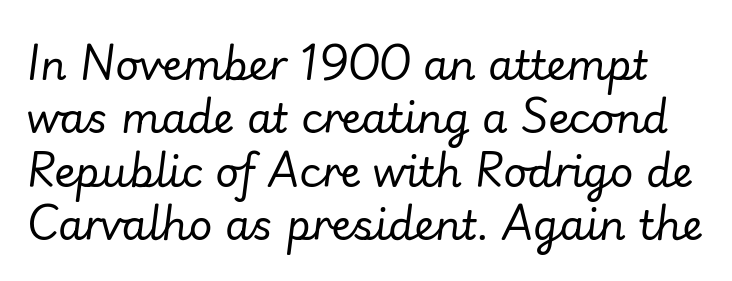
Q: Is the text bold? A: No.
Q: Is the text italic (slanted)? A: Yes, it leans right by about 7 degrees.
Q: Is the text underlined? A: No.
Q: Is the spacing between letters normal or unusually wide? A: Normal.
Q: Is the spacing between lines tight, normal or loose? A: Normal.
Q: Width (condensed, normal, or wide)? A: Normal.
Q: Stroke contrast? A: Low.
Q: x-height? A: Small.
Q: Monospaced? A: No.
